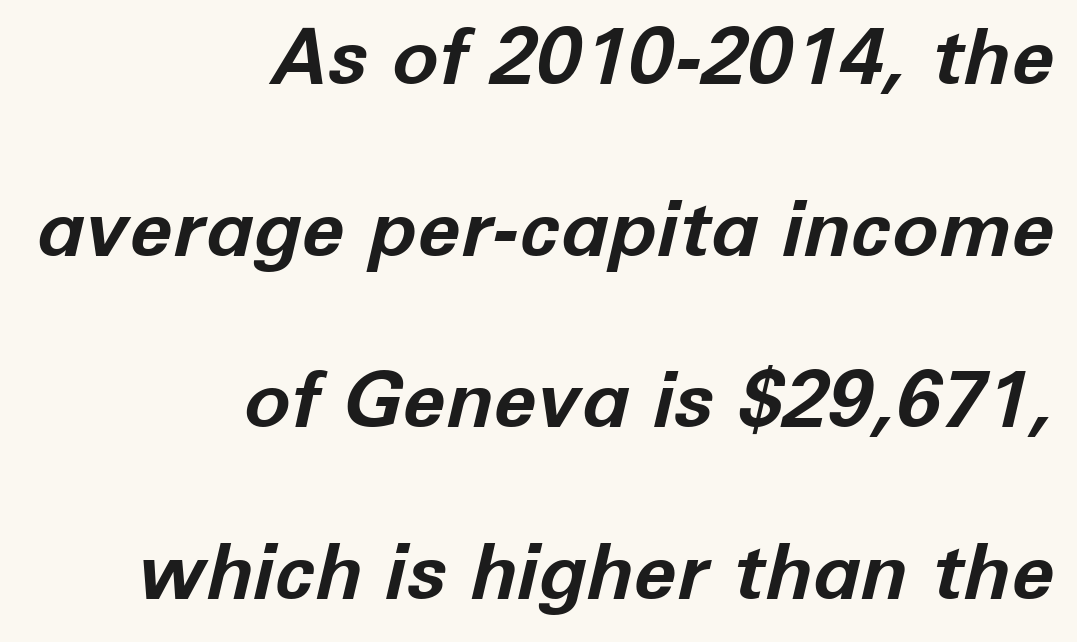
Loosely led — the rows are spread out. Weight check: bold — yes, fully. Horizontal alignment here is rightward, an uncommon choice for prose. Each letter keeps its own natural width here, so spacing adapts to shape. Slanted lettering throughout. Short note: letters normally spaced.
